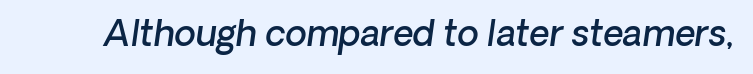
Q: Is the text bold? A: Semi-bold.
Q: Is the text italic (slanted)? A: Yes, it leans right by about 8 degrees.
Q: Is the text underlined? A: No.
Q: Is the spacing between letters normal or unusually wide? A: Normal.
Q: Width (condensed, normal, or wide)? A: Normal.
Q: Stroke contrast? A: Low.
Q: x-height? A: Medium.
Q: Monospaced? A: No.
